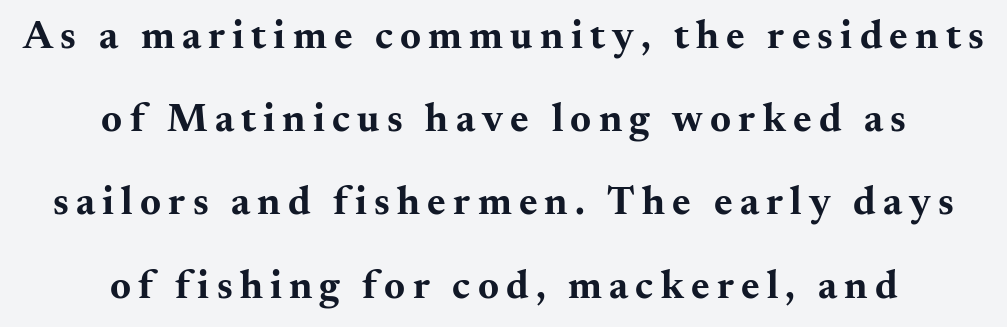
The image shows 40 px bold, wide serif type, upright; set centered, loose line spacing (2.08x), not underlined; medium stroke contrast and a small x-height.
